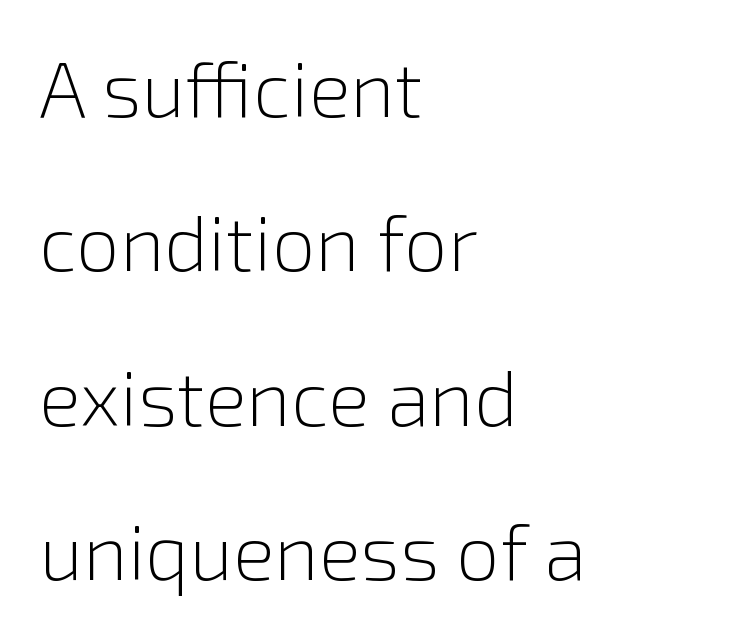
{"serif": "no", "italic": "no", "bold": "no", "weight": "light", "width": "normal", "x_height": "medium", "monospaced": "no", "underline": "no", "align": "left", "line_spacing": "loose", "line_spacing_ratio": 1.98, "letter_spacing": "normal", "letter_spacing_em": 0.0, "glyph_px": 78}
